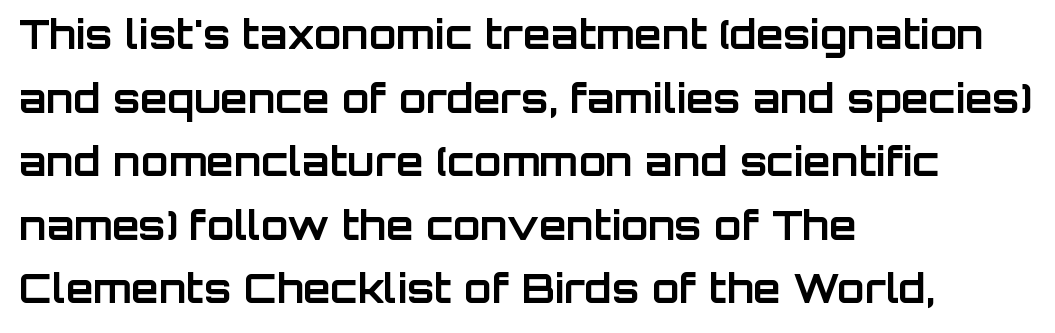
The image shows 40 px bold sans-serif type, upright; set left-aligned, normal line spacing (1.59x), normal letter spacing, not underlined; low stroke contrast and a large x-height.
